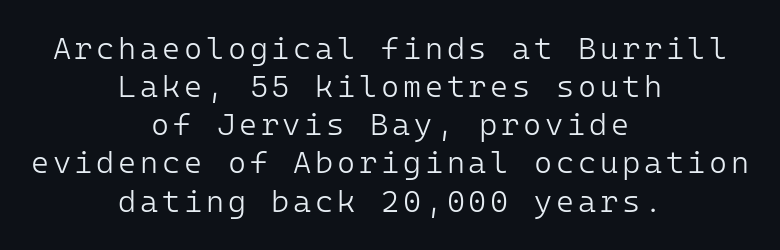
The face used here is a sans, in the tradition of grotesques and geometrics. A typesetter would mark this as roman, not italic. The font sits on the lighter half of the weight spectrum, regular included. The rendering uses typewriter-style spacing with identical character cells. Honestly, there is no underline to notice here at all.
